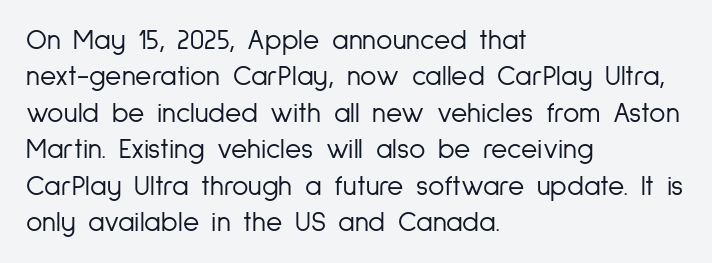
Q: Is the text bold? A: No.
Q: Is the text italic (slanted)? A: No, it is upright.
Q: Is the typeface a serif or a sans-serif typeface? A: Sans-serif.
Q: Is the text underlined? A: No.
Q: How is the paragraph aligned? A: Left-aligned.
Q: Is the spacing between letters normal or unusually wide? A: Normal.
Q: Is the spacing between lines tight, normal or loose? A: Normal.
Q: Width (condensed, normal, or wide)? A: Condensed.
Q: Stroke contrast? A: Low.
Q: x-height? A: Medium.
Q: Monospaced? A: No.
